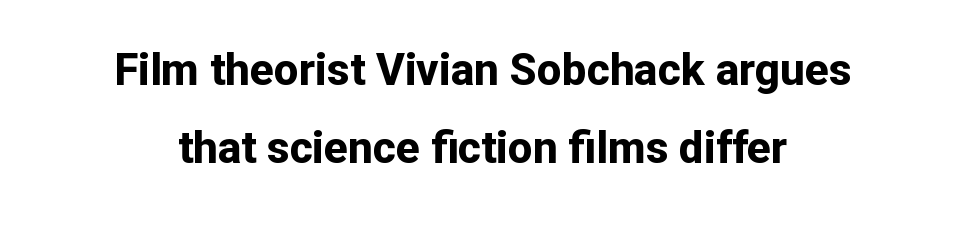
Q: Is the text bold? A: Yes.
Q: Is the text italic (slanted)? A: No, it is upright.
Q: Is the typeface a serif or a sans-serif typeface? A: Sans-serif.
Q: Is the text underlined? A: No.
Q: How is the paragraph aligned? A: Centered.
Q: Is the spacing between letters normal or unusually wide? A: Normal.
Q: Width (condensed, normal, or wide)? A: Normal.
Q: Stroke contrast? A: Low.
Q: x-height? A: Medium.
Q: Monospaced? A: No.
